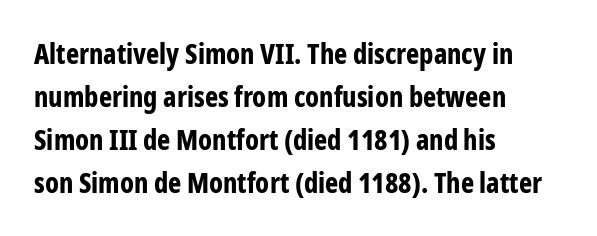
Q: Is the text bold? A: Yes.
Q: Is the text italic (slanted)? A: No, it is upright.
Q: Is the typeface a serif or a sans-serif typeface? A: Sans-serif.
Q: Is the text underlined? A: No.
Q: How is the paragraph aligned? A: Left-aligned.
Q: Is the spacing between letters normal or unusually wide? A: Normal.
Q: Is the spacing between lines tight, normal or loose? A: Normal.
Q: Width (condensed, normal, or wide)? A: Condensed.
Q: Stroke contrast? A: Low.
Q: x-height? A: Medium.
Q: Monospaced? A: No.
